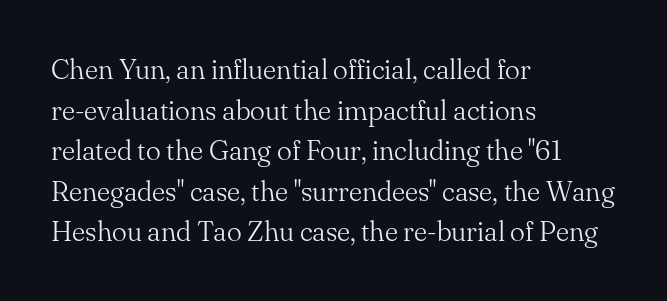
The image shows 28 px light serif type, upright; set left-aligned, normal line spacing (1.45x), normal letter spacing, not underlined; medium stroke contrast and a small x-height.
